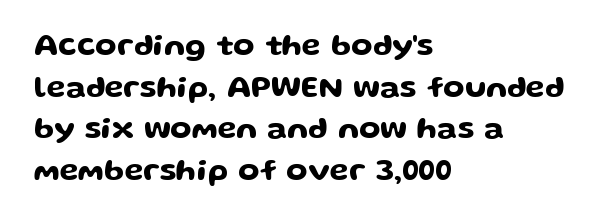
Q: Is the text italic (slanted)? A: No, it is upright.
Q: Is the typeface a serif or a sans-serif typeface? A: Sans-serif.
Q: Is the text underlined? A: No.
Q: How is the paragraph aligned? A: Left-aligned.
Q: Is the spacing between letters normal or unusually wide? A: Normal.
Q: Is the spacing between lines tight, normal or loose? A: Normal.
Q: Width (condensed, normal, or wide)? A: Wide.
Q: Stroke contrast? A: Low.
Q: x-height? A: Medium.
Q: Monospaced? A: No.
